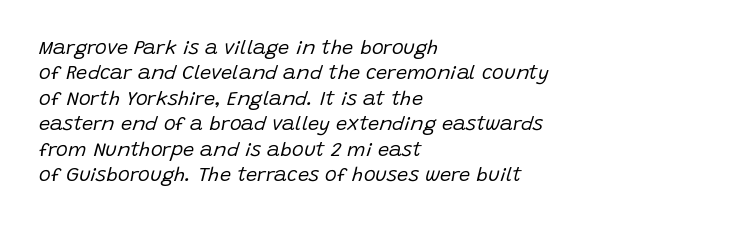
{"italic": "yes", "lean": "right", "slant_degrees": 15, "bold": "no", "underline": "no", "align": "left", "line_spacing": "normal", "line_spacing_ratio": 1.27, "letter_spacing": "normal", "letter_spacing_em": 0.0, "glyph_px": 20}
